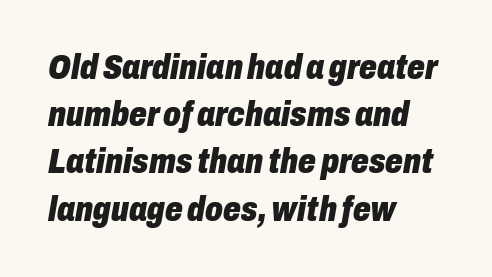
{"italic": "yes", "lean": "right", "slant_degrees": 10, "bold": "yes", "weight": "heavy", "width": "condensed", "stroke_contrast": "low", "x_height": "medium", "monospaced": "no", "underline": "no", "align": "left", "line_spacing": "normal", "line_spacing_ratio": 1.35, "letter_spacing": "normal", "letter_spacing_em": 0.0, "glyph_px": 35}
